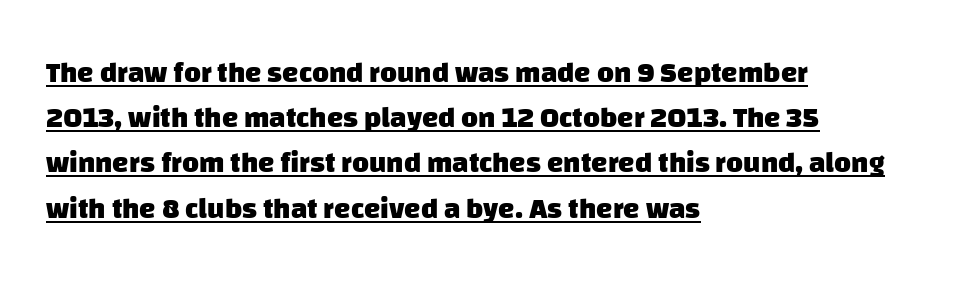
{"serif": "no", "bold": "yes", "weight": "heavy", "width": "normal", "stroke_contrast": "low", "x_height": "large", "monospaced": "no", "underline": "yes", "align": "left", "line_spacing": "normal", "line_spacing_ratio": 1.56, "letter_spacing": "normal", "letter_spacing_em": 0.0, "glyph_px": 29}
